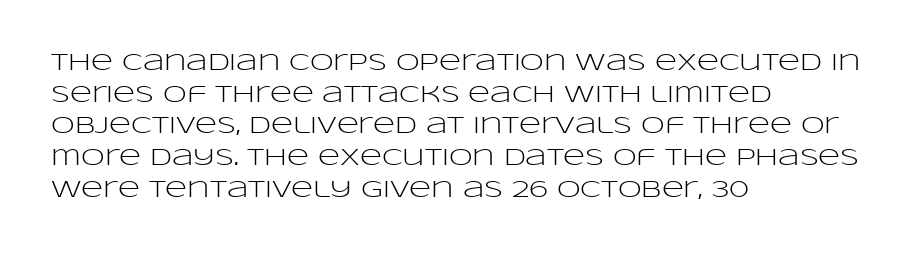
{"italic": "no", "bold": "no", "underline": "no", "align": "left", "line_spacing": "normal", "line_spacing_ratio": 1.32, "letter_spacing": "normal", "letter_spacing_em": 0.0, "glyph_px": 24}
